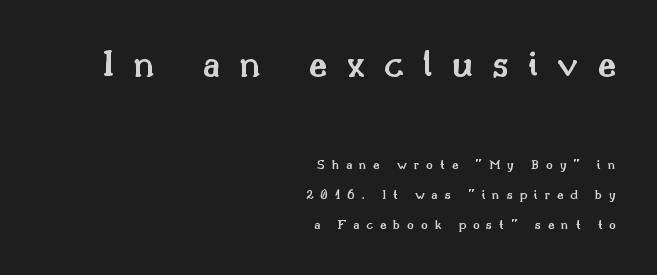
Letters rest on an invisible, unmarked baseline. The earlier block is typeset at a bigger size than the later block. The tracking jumps out immediately: characters are airy and widely separated. Interline gaps are noticeably wide in this sample.
